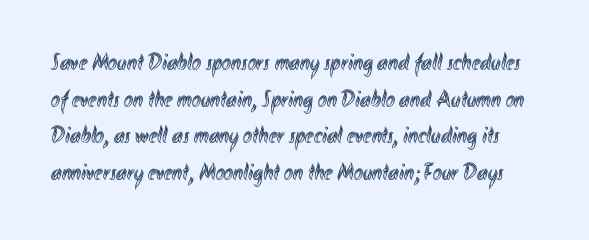
Q: Is the text italic (slanted)? A: Yes.
Q: Is the text underlined? A: No.
Q: Is the spacing between letters normal or unusually wide? A: Normal.
Q: Is the spacing between lines tight, normal or loose? A: Normal.
